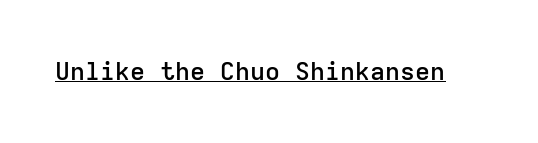
Q: Is the text bold? A: Semi-bold.
Q: Is the text italic (slanted)? A: No, it is upright.
Q: Is the text underlined? A: Yes.
Q: Is the spacing between letters normal or unusually wide? A: Normal.
